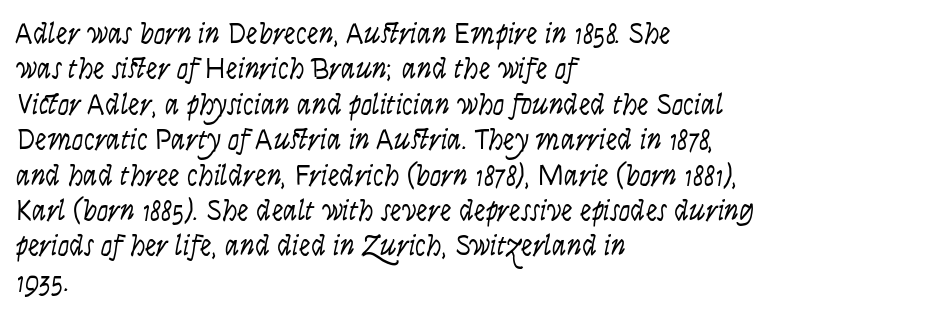
Q: Is the text bold? A: No.
Q: Is the text italic (slanted)? A: Yes, it leans right by about 9 degrees.
Q: Is the text underlined? A: No.
Q: How is the paragraph aligned? A: Left-aligned.
Q: Is the spacing between letters normal or unusually wide? A: Normal.
Q: Width (condensed, normal, or wide)? A: Condensed.
Q: Stroke contrast? A: Low.
Q: x-height? A: Large.
Q: Monospaced? A: No.
